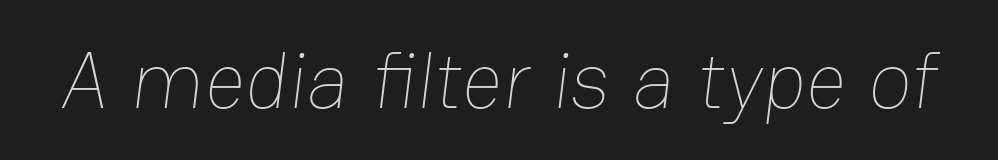
The image shows 80 px thin type; set normal letter spacing, not underlined; low stroke contrast and a medium x-height.
